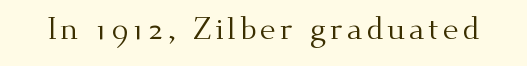
Notice how the stems are strictly vertical — no italics here. The face looks like a standard text weight, possibly lighter. Clear beneath every line of the passage. The type family on display is of the serif kind. The face used here is proportionally spaced, like ordinary book or web type.
